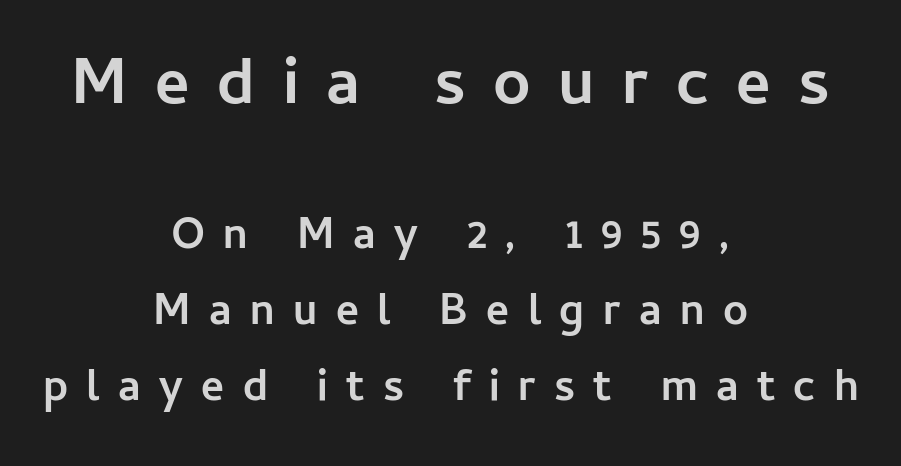
{"serif": "no", "italic": "no", "bold": "yes", "weight": "semibold", "width": "normal", "stroke_contrast": "low", "x_height": "medium", "monospaced": "no", "underline": "no", "align": "center", "line_spacing_ratio": 1.73, "letter_spacing": "wide", "letter_spacing_em": 0.42, "larger_block": "first", "size_ratio": 1.5, "glyph_px": 66}
